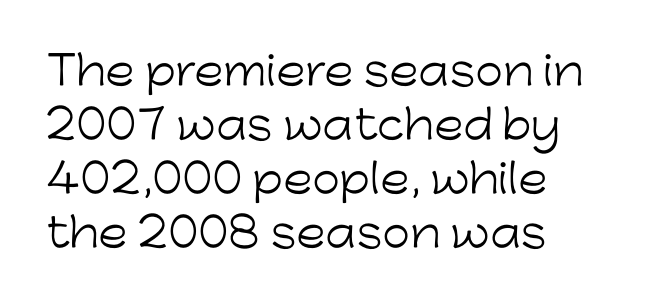
{"serif": "no", "italic": "no", "bold": "no", "weight": "light", "width": "normal", "stroke_contrast": "low", "x_height": "medium", "monospaced": "no", "underline": "no", "align": "left", "line_spacing": "normal", "line_spacing_ratio": 1.35, "letter_spacing": "normal", "letter_spacing_em": 0.0, "glyph_px": 40}
